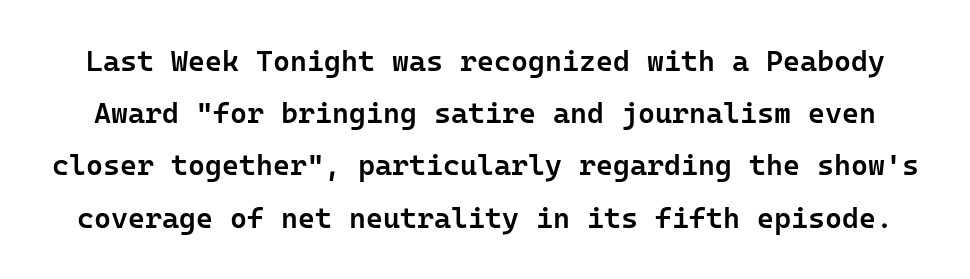
Q: Is the text bold? A: Semi-bold.
Q: Is the text italic (slanted)? A: No, it is upright.
Q: Is the typeface a serif or a sans-serif typeface? A: Sans-serif.
Q: Is the text underlined? A: No.
Q: Is the spacing between letters normal or unusually wide? A: Normal.
Q: Width (condensed, normal, or wide)? A: Normal.
Q: Stroke contrast? A: Low.
Q: x-height? A: Medium.
Q: Monospaced? A: Yes.
